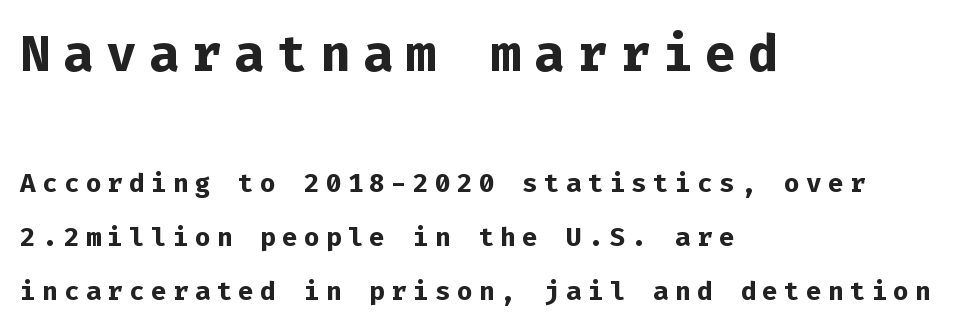
The image shows 51 px bold sans-serif type, upright, monospaced; set left-aligned, loose line spacing (2.07x), unusually wide letter spacing (+0.24 em), not underlined; the first (top) block is 1.96x larger; low stroke contrast and a medium x-height.
